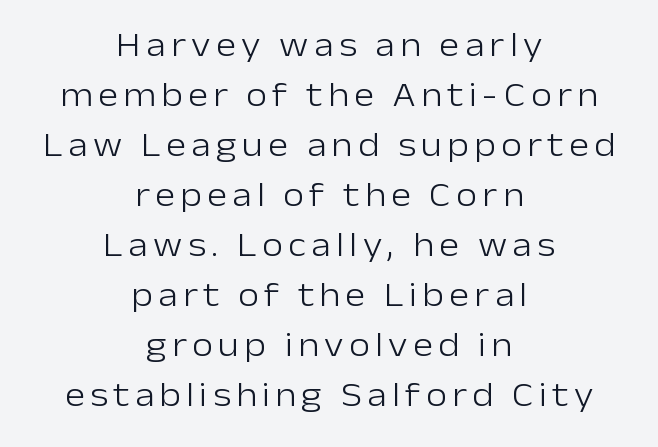
Q: Is the text bold? A: No.
Q: Is the text italic (slanted)? A: No, it is upright.
Q: Is the typeface a serif or a sans-serif typeface? A: Sans-serif.
Q: Is the text underlined? A: No.
Q: How is the paragraph aligned? A: Centered.
Q: Is the spacing between lines tight, normal or loose? A: Normal.
Q: Width (condensed, normal, or wide)? A: Normal.
Q: Stroke contrast? A: Low.
Q: x-height? A: Medium.
Q: Monospaced? A: No.
